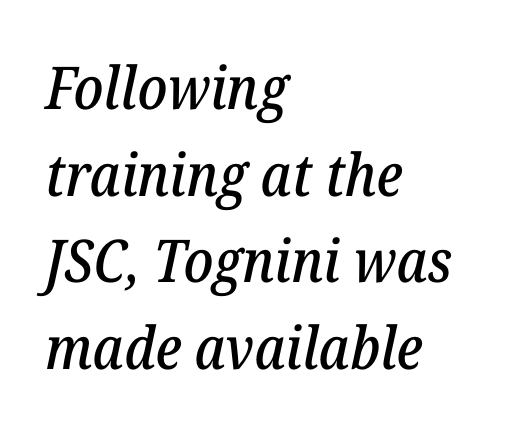
Q: Is the text italic (slanted)? A: Yes, it leans right by about 12 degrees.
Q: Is the typeface a serif or a sans-serif typeface? A: Serif.
Q: Is the text underlined? A: No.
Q: How is the paragraph aligned? A: Left-aligned.
Q: Is the spacing between letters normal or unusually wide? A: Normal.
Q: Is the spacing between lines tight, normal or loose? A: Normal.
Q: Width (condensed, normal, or wide)? A: Normal.
Q: Stroke contrast? A: Low.
Q: x-height? A: Medium.
Q: Monospaced? A: No.
